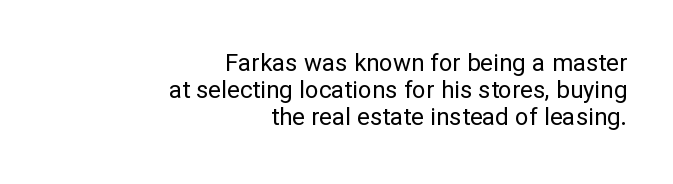
The image shows 24 px text type, upright; set right-aligned, tight line spacing (1.12x), normal letter spacing, not underlined.
